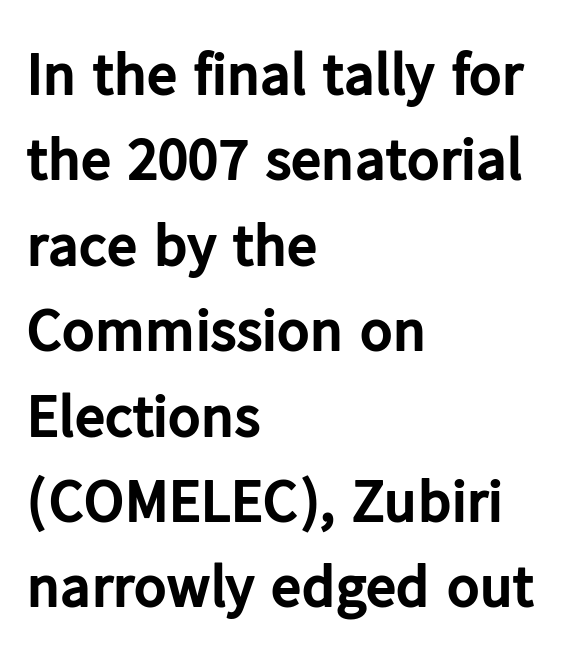
The image shows 61 px bold sans-serif type, upright; set left-aligned, normal line spacing (1.4x), normal letter spacing, not underlined; low stroke contrast and a medium x-height.
